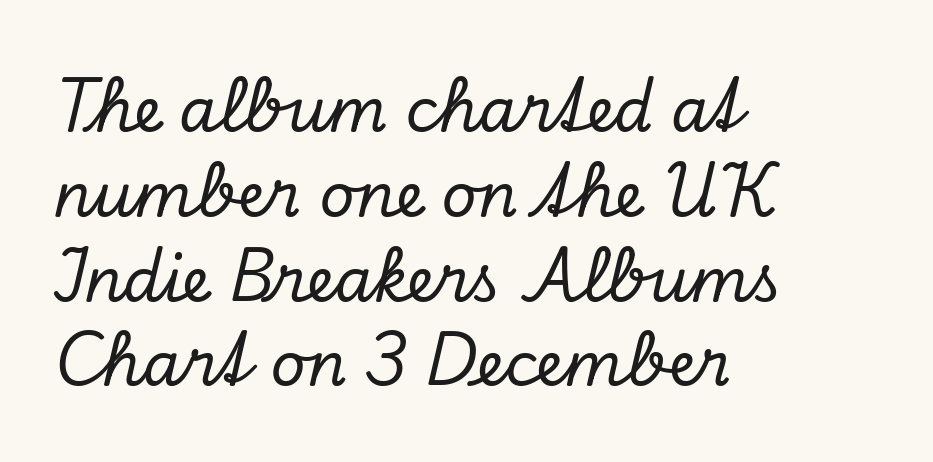
Q: Is the text italic (slanted)? A: Yes, it leans right by about 13 degrees.
Q: Is the typeface a serif or a sans-serif typeface? A: Serif.
Q: Is the text underlined? A: No.
Q: How is the paragraph aligned? A: Left-aligned.
Q: Is the spacing between letters normal or unusually wide? A: Normal.
Q: Is the spacing between lines tight, normal or loose? A: Normal.
Q: Width (condensed, normal, or wide)? A: Normal.
Q: Stroke contrast? A: Low.
Q: x-height? A: Small.
Q: Monospaced? A: No.
